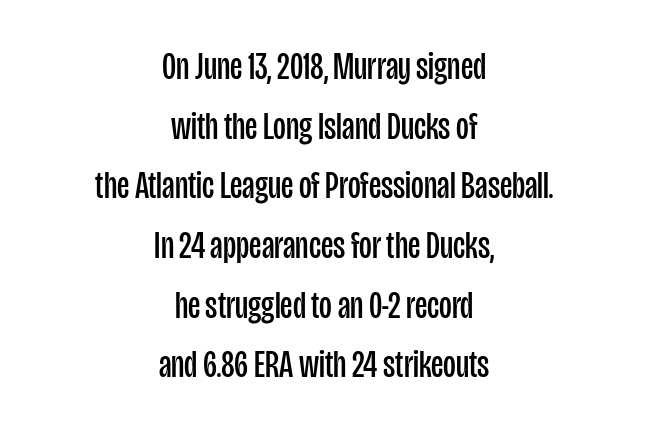
The image shows 39 px regular-weight, condensed sans-serif type, upright; set centered, normal line spacing (1.53x), normal letter spacing, not underlined; low stroke contrast and a large x-height.
